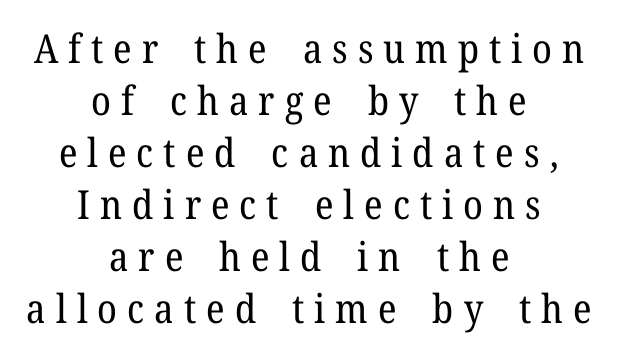
The image shows 40 px regular-weight serif type, upright; set centered, normal line spacing (1.3x), unusually wide letter spacing (+0.25 em), not underlined; low stroke contrast and a medium x-height.
